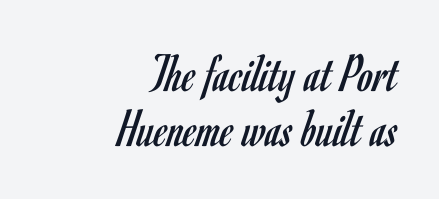
Descenders hang freely into open space. Bold? No — there's no thickening of the strokes. Note: no serifs on the glyphs. Do the characters align in a grid? No, the font is proportional. The block of text is dense from top to bottom, with scant space between rows.
